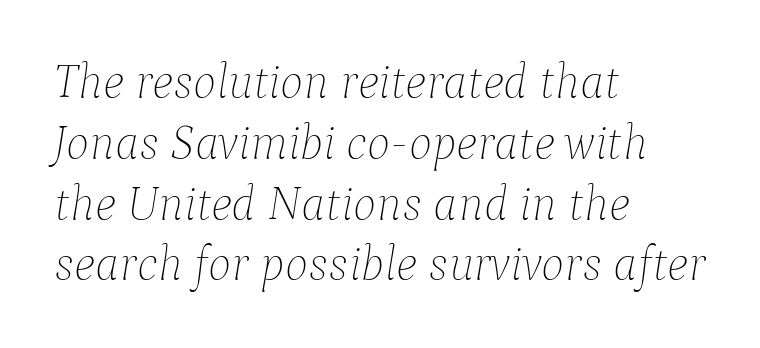
{"italic": "yes", "lean": "right", "slant_degrees": 9, "bold": "no", "weight": "thin", "width": "normal", "stroke_contrast": "low", "x_height": "medium", "monospaced": "no", "underline": "no", "align": "left", "line_spacing_ratio": 1.24, "letter_spacing": "normal", "letter_spacing_em": 0.0, "glyph_px": 49}
